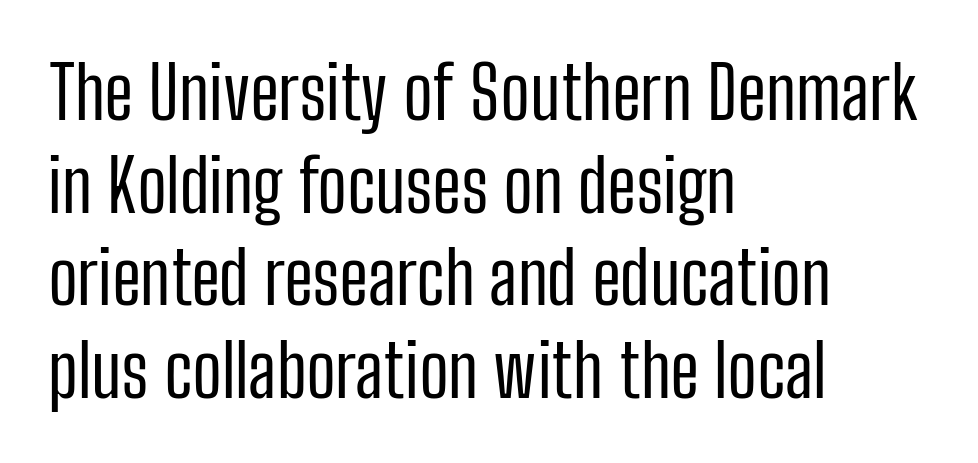
Q: Is the text bold? A: No.
Q: Is the text italic (slanted)? A: No, it is upright.
Q: Is the typeface a serif or a sans-serif typeface? A: Sans-serif.
Q: Is the text underlined? A: No.
Q: How is the paragraph aligned? A: Left-aligned.
Q: Is the spacing between letters normal or unusually wide? A: Normal.
Q: Is the spacing between lines tight, normal or loose? A: Normal.
Q: Width (condensed, normal, or wide)? A: Condensed.
Q: Stroke contrast? A: Low.
Q: x-height? A: Medium.
Q: Monospaced? A: No.
